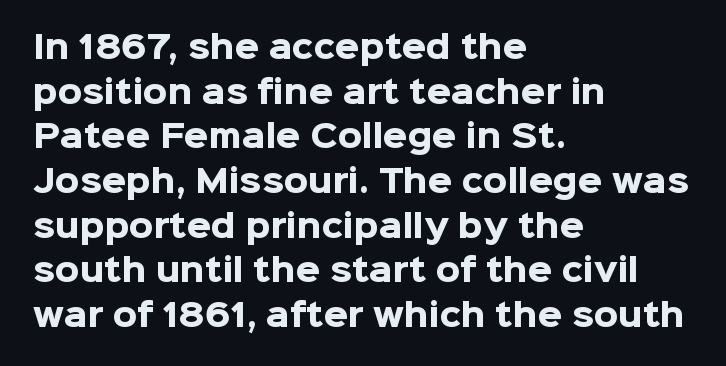
The image shows 31 px heavy sans-serif type, upright; set left-aligned, normal line spacing (1.44x), normal letter spacing, not underlined; low stroke contrast and a medium x-height.
